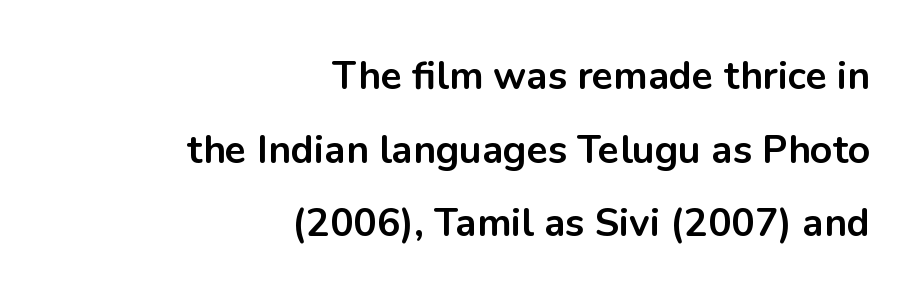
{"serif": "no", "italic": "no", "bold": "yes", "weight": "bold", "width": "normal", "stroke_contrast": "low", "x_height": "medium", "monospaced": "no", "underline": "no", "align": "right", "line_spacing_ratio": 1.89, "letter_spacing": "normal", "letter_spacing_em": 0.0, "glyph_px": 39}
